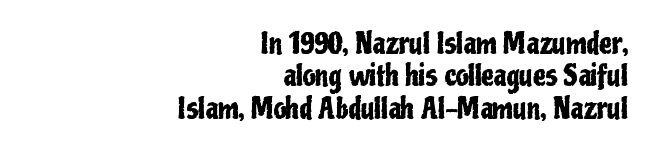
The image shows 28 px condensed sans-serif type, upright; set right-aligned, line spacing 1.16x, normal letter spacing, not underlined; low stroke contrast and a medium x-height.
